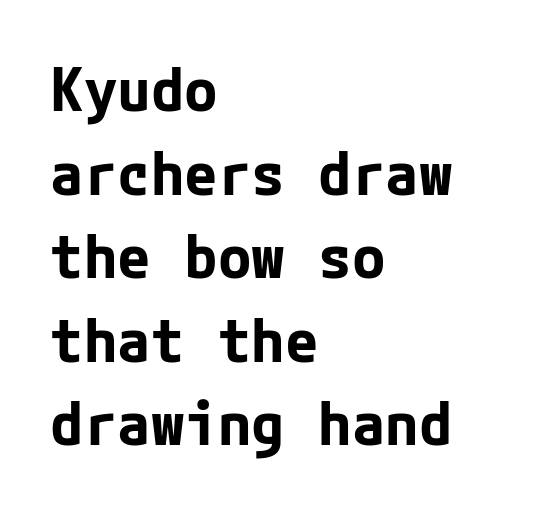
Unlike italic type, these characters show no tilt at all. The rendering anchors every line to the left-hand side. Observe the absence of serifs on each vertical stroke in this sample. The line-height multiplier appears to be the usual default. Bold? Absolutely — the strokes are thick and heavy.
